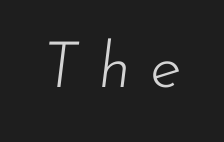
Q: Is the text bold? A: No.
Q: Is the text italic (slanted)? A: Yes, it leans right by about 7 degrees.
Q: Is the text underlined? A: No.
Q: Is the spacing between letters normal or unusually wide? A: Unusually wide.
Q: Width (condensed, normal, or wide)? A: Normal.
Q: Stroke contrast? A: Low.
Q: x-height? A: Small.
Q: Monospaced? A: No.
